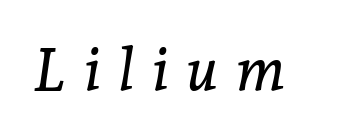
The image shows 59 px serif type, italic (leaning right); set unusually wide letter spacing (+0.3 em), not underlined; low stroke contrast and a medium x-height.
